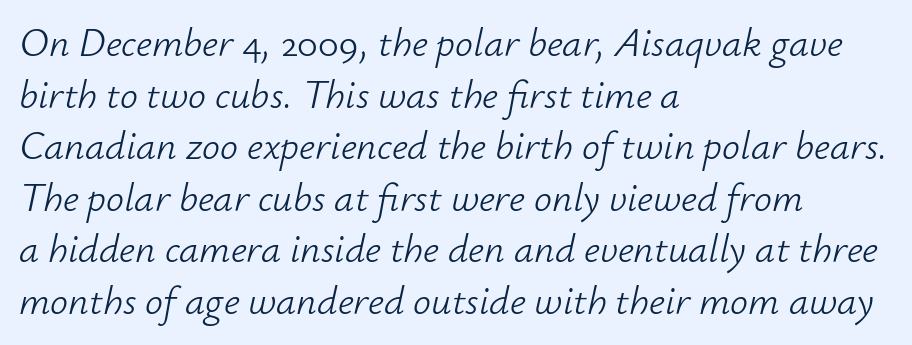
Q: Is the text bold? A: No.
Q: Is the text italic (slanted)? A: Yes, it leans right by about 12 degrees.
Q: Is the text underlined? A: No.
Q: How is the paragraph aligned? A: Left-aligned.
Q: Is the spacing between letters normal or unusually wide? A: Normal.
Q: Is the spacing between lines tight, normal or loose? A: Normal.
Q: Width (condensed, normal, or wide)? A: Normal.
Q: Stroke contrast? A: Low.
Q: x-height? A: Small.
Q: Monospaced? A: No.
